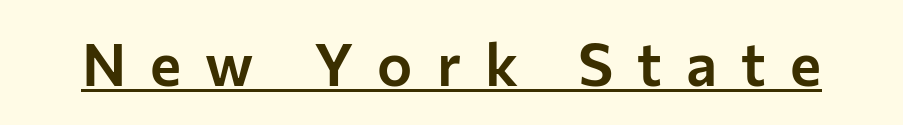
The image shows 59 px sans-serif type, upright; set unusually wide letter spacing (+0.41 em), underlined; low stroke contrast and a medium x-height.
